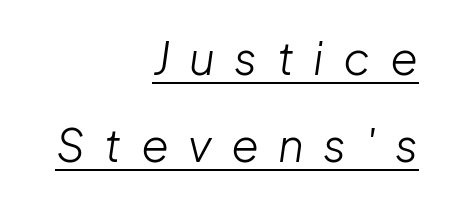
The image shows 45 px light type, italic (leaning right); set right-aligned, loose line spacing (1.93x), unusually wide letter spacing (+0.43 em), underlined; low stroke contrast and a medium x-height.
